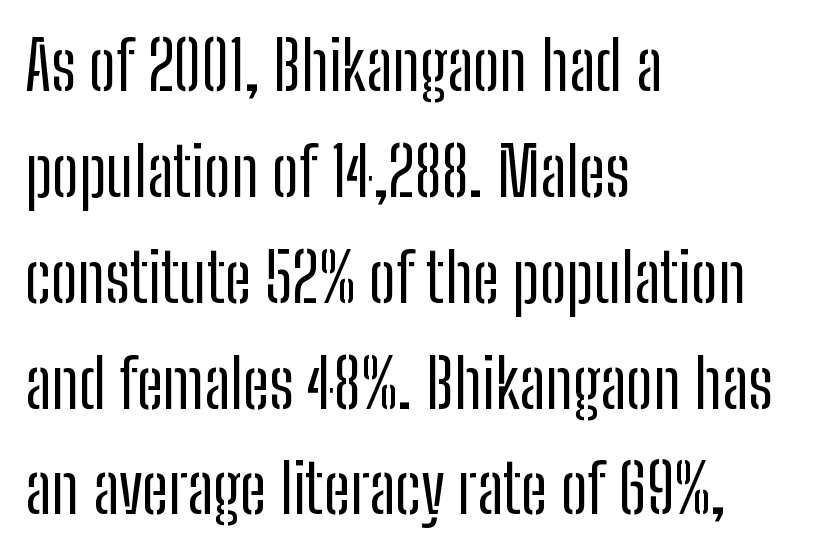
Q: Is the text bold? A: No.
Q: Is the text italic (slanted)? A: No, it is upright.
Q: Is the typeface a serif or a sans-serif typeface? A: Sans-serif.
Q: Is the text underlined? A: No.
Q: How is the paragraph aligned? A: Left-aligned.
Q: Is the spacing between letters normal or unusually wide? A: Normal.
Q: Is the spacing between lines tight, normal or loose? A: Normal.
Q: Width (condensed, normal, or wide)? A: Condensed.
Q: Stroke contrast? A: Low.
Q: x-height? A: Medium.
Q: Monospaced? A: No.
